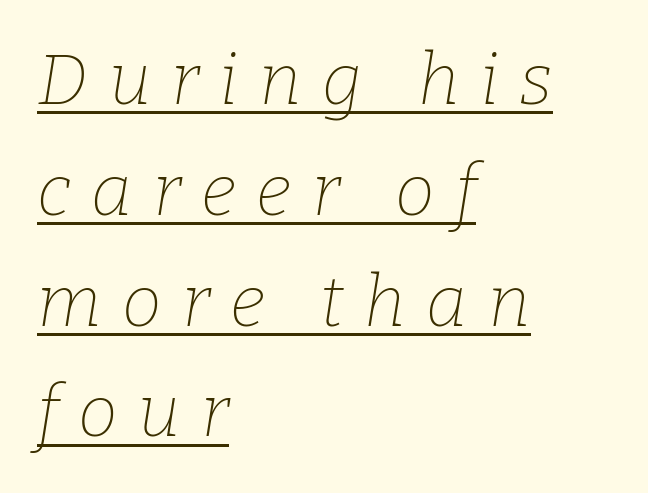
Q: Is the text bold? A: No.
Q: Is the text italic (slanted)? A: Yes, it leans right by about 9 degrees.
Q: Is the typeface a serif or a sans-serif typeface? A: Serif.
Q: Is the text underlined? A: Yes.
Q: How is the paragraph aligned? A: Left-aligned.
Q: Is the spacing between letters normal or unusually wide? A: Unusually wide.
Q: Is the spacing between lines tight, normal or loose? A: Normal.
Q: Width (condensed, normal, or wide)? A: Normal.
Q: Stroke contrast? A: Low.
Q: x-height? A: Medium.
Q: Monospaced? A: No.
